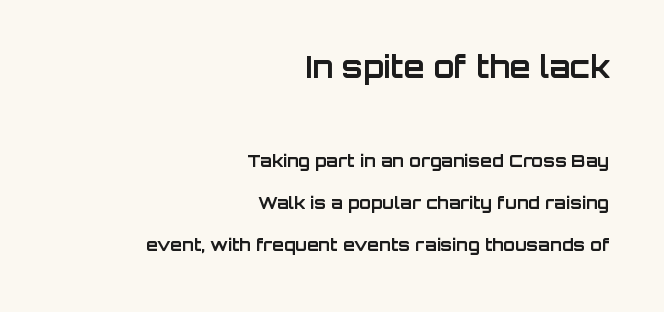
Q: Is the text bold? A: Yes.
Q: Is the text italic (slanted)? A: No, it is upright.
Q: Is the typeface a serif or a sans-serif typeface? A: Sans-serif.
Q: Is the text underlined? A: No.
Q: How is the paragraph aligned? A: Right-aligned.
Q: Is the spacing between letters normal or unusually wide? A: Normal.
Q: Is the spacing between lines tight, normal or loose? A: Loose.
Q: Which block of text is set in a larger size, the first (top) or the second (bottom)? A: The first (top) one.
Q: Width (condensed, normal, or wide)? A: Normal.
Q: Stroke contrast? A: Low.
Q: x-height? A: Large.
Q: Monospaced? A: No.
